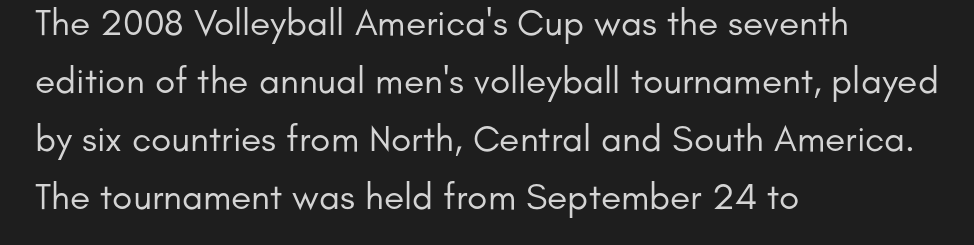
{"serif": "no", "italic": "no", "bold": "no", "weight": "regular", "width": "normal", "stroke_contrast": "low", "x_height": "small", "monospaced": "no", "underline": "no", "align": "left", "line_spacing": "normal", "line_spacing_ratio": 1.57, "letter_spacing": "normal", "letter_spacing_em": 0.0, "glyph_px": 37}
